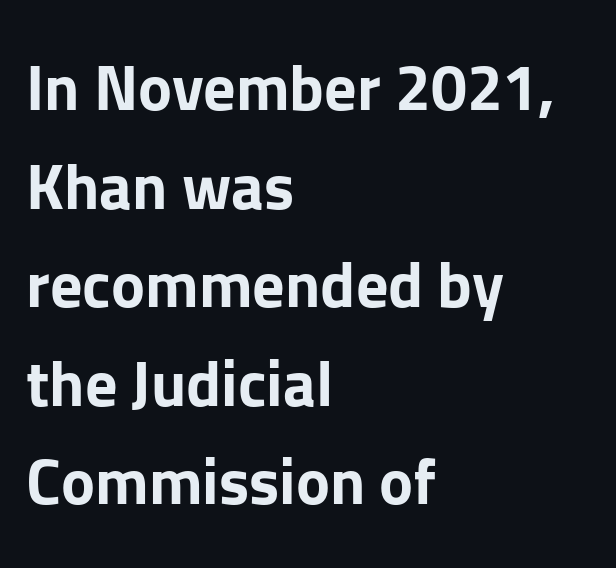
Q: Is the text bold? A: Yes.
Q: Is the text italic (slanted)? A: No, it is upright.
Q: Is the typeface a serif or a sans-serif typeface? A: Sans-serif.
Q: Is the text underlined? A: No.
Q: How is the paragraph aligned? A: Left-aligned.
Q: Is the spacing between letters normal or unusually wide? A: Normal.
Q: Is the spacing between lines tight, normal or loose? A: Normal.
Q: Width (condensed, normal, or wide)? A: Normal.
Q: Stroke contrast? A: Low.
Q: x-height? A: Medium.
Q: Monospaced? A: No.
